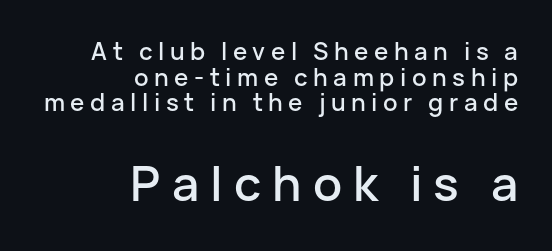
{"serif": "no", "italic": "no", "width": "normal", "stroke_contrast": "low", "x_height": "medium", "monospaced": "no", "underline": "no", "align": "right", "line_spacing": "tight", "line_spacing_ratio": 1.07, "letter_spacing": "wide", "letter_spacing_em": 0.23, "larger_block": "second", "size_ratio": 2.0, "glyph_px": 48}
